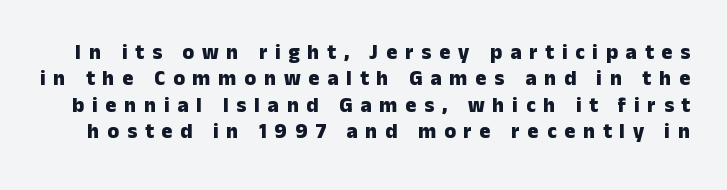
Q: Is the text bold? A: Yes.
Q: Is the text italic (slanted)? A: No, it is upright.
Q: Is the text underlined? A: No.
Q: Is the spacing between letters normal or unusually wide? A: Unusually wide.
Q: Is the spacing between lines tight, normal or loose? A: Normal.
